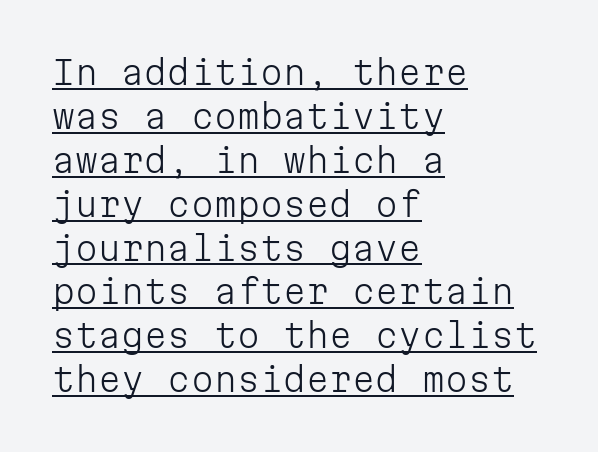
Q: Is the text bold? A: No.
Q: Is the text italic (slanted)? A: No, it is upright.
Q: Is the typeface a serif or a sans-serif typeface? A: Sans-serif.
Q: Is the text underlined? A: Yes.
Q: How is the paragraph aligned? A: Left-aligned.
Q: Is the spacing between letters normal or unusually wide? A: Normal.
Q: Is the spacing between lines tight, normal or loose? A: Normal.
Q: Width (condensed, normal, or wide)? A: Normal.
Q: Stroke contrast? A: Low.
Q: x-height? A: Medium.
Q: Monospaced? A: Yes.
